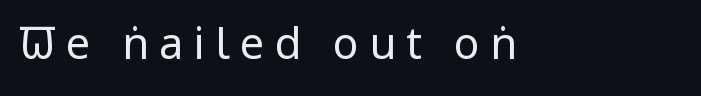
This sample uses a sans-serif face. The strokes carry an ordinary text weight at most. A typesetter would call this heavily tracked-out type. The face used here is proportionally spaced, like ordinary book or web type. Glance below the letters and you will spot only blank space.
